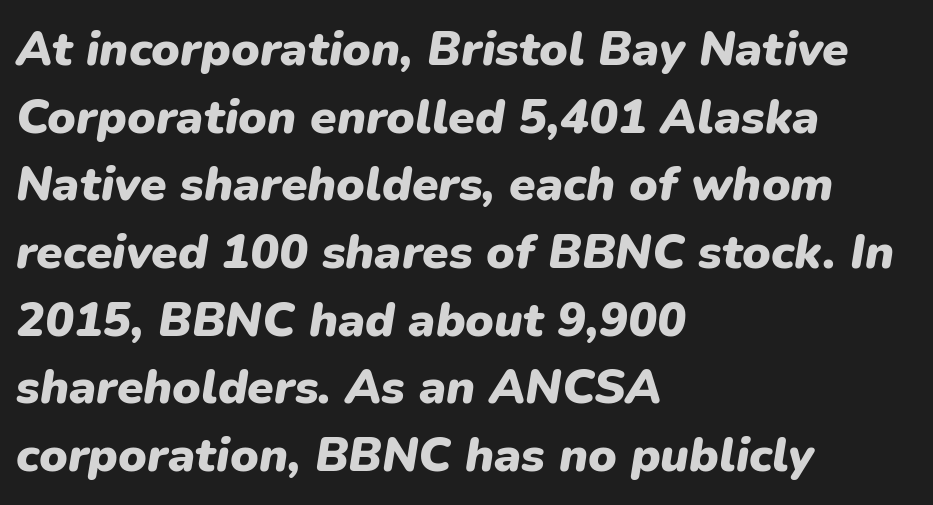
The passage shown is typed in a proportional face where columns would drift. This rendering uses left alignment, leaving the right contour irregular. Caption: bold face, heavy strokes. The axis of the letterforms is tilted away from vertical. Evenly set lines give the paragraph a standard silhouette. The foot of each line stays bare and open.
